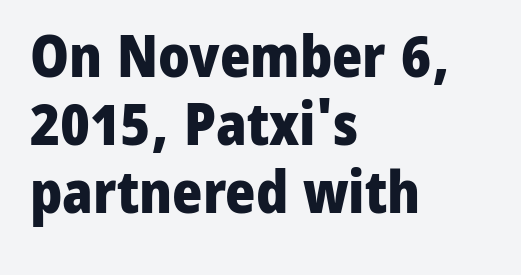
{"serif": "no", "italic": "no", "bold": "yes", "weight": "heavy", "width": "normal", "stroke_contrast": "low", "x_height": "medium", "monospaced": "no", "underline": "no", "align": "left", "line_spacing_ratio": 1.17, "letter_spacing": "normal", "letter_spacing_em": 0.0, "glyph_px": 58}
